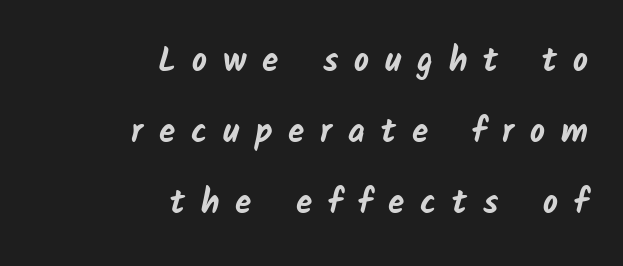
{"serif": "no", "bold": "yes", "weight": "bold", "width": "normal", "stroke_contrast": "low", "x_height": "medium", "monospaced": "no", "underline": "no", "align": "right", "line_spacing": "loose", "line_spacing_ratio": 2.15, "letter_spacing": "wide", "letter_spacing_em": 0.48, "glyph_px": 33}
